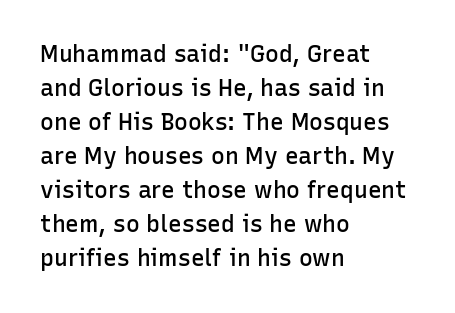
The image shows 23 px text type, upright; set left-aligned, normal line spacing (1.48x), normal letter spacing, not underlined.
